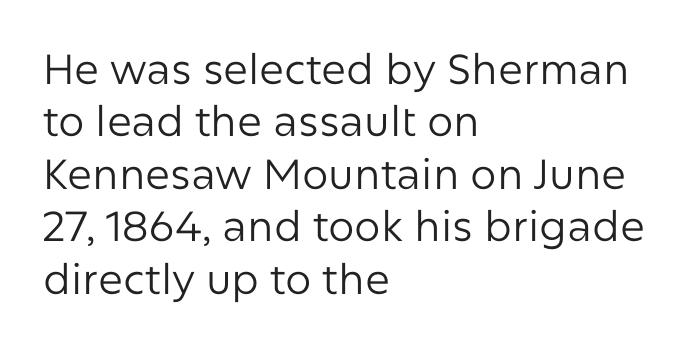
{"serif": "no", "italic": "no", "bold": "no", "weight": "regular", "width": "normal", "stroke_contrast": "low", "x_height": "medium", "monospaced": "no", "underline": "no", "align": "left", "line_spacing": "normal", "line_spacing_ratio": 1.25, "letter_spacing": "normal", "letter_spacing_em": 0.0, "glyph_px": 42}
